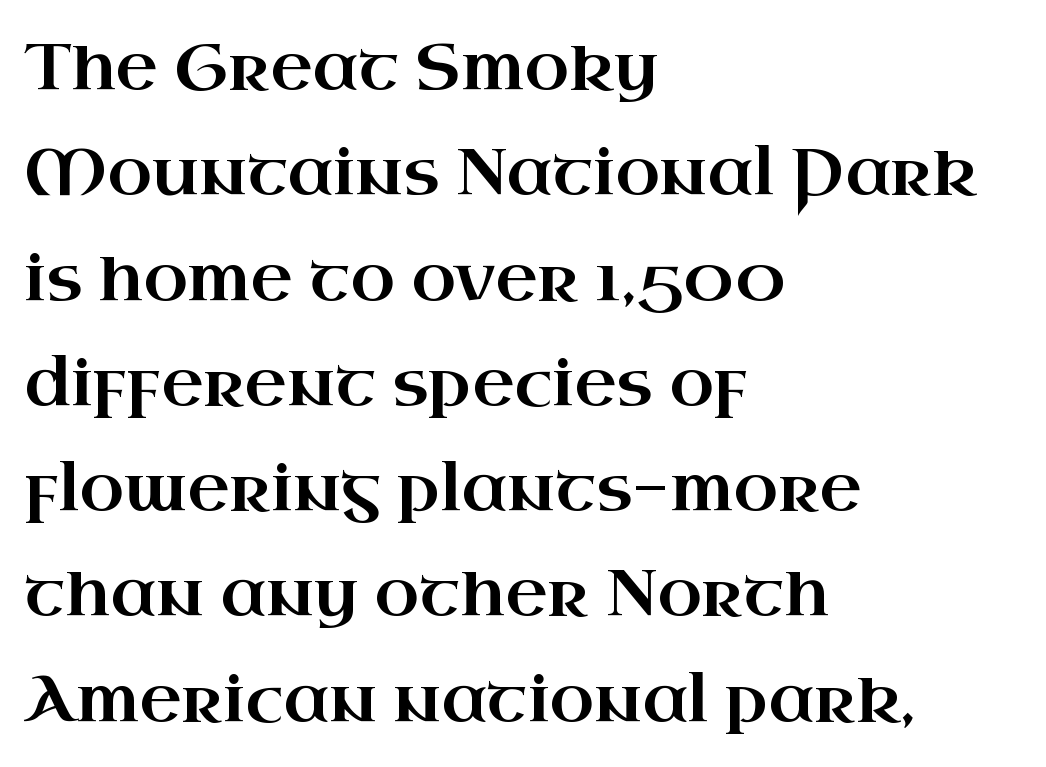
The image shows 65 px wide serif type, upright; set left-aligned, normal line spacing (1.62x), normal letter spacing, not underlined; high stroke contrast and a small x-height.
